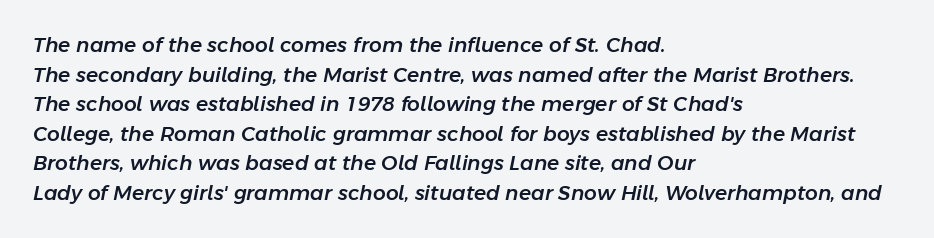
Vertically, the passage feels balanced, rows spaced as you'd expect. Is the block centered? No — it sits flush against the left margin. The font's italic variant was chosen for this text. Is the letter spacing exaggerated? No — it looks like the ordinary default. The area under the type is left untouched.
